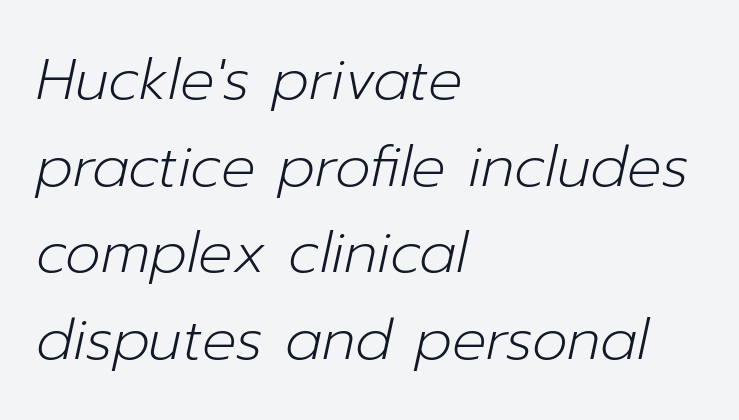
Standard letterfit; no display-style spreading of the glyphs. Horizontal alignment here is leftward, the default for most running prose. Counters stay open thanks to moderate or lighter strokes. The rendering applies a slant to the glyphs. Here the designer chose a conventional face with non-uniform glyph widths.
